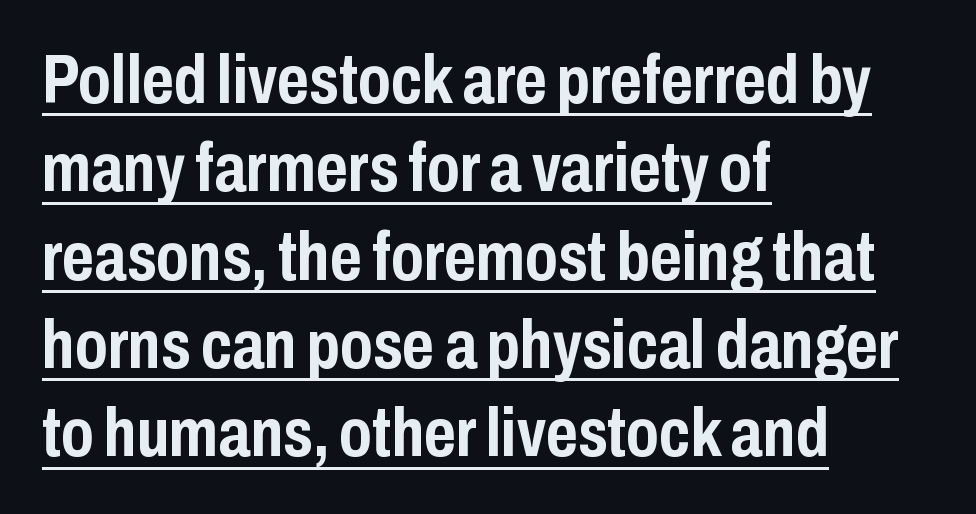
Q: Is the text bold? A: Yes.
Q: Is the text italic (slanted)? A: No, it is upright.
Q: Is the typeface a serif or a sans-serif typeface? A: Sans-serif.
Q: Is the text underlined? A: Yes.
Q: How is the paragraph aligned? A: Left-aligned.
Q: Is the spacing between letters normal or unusually wide? A: Normal.
Q: Is the spacing between lines tight, normal or loose? A: Normal.
Q: Width (condensed, normal, or wide)? A: Condensed.
Q: Stroke contrast? A: Low.
Q: x-height? A: Medium.
Q: Monospaced? A: No.
